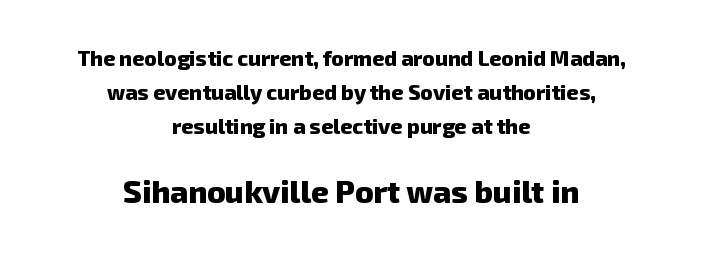
Regarding leading, the lines here are spaced in the standard way. Strong, thick strokes mark this as bold type. Size contrast runs from small at the top to large at the bottom. Unmarked baselines from the first word to the last.
